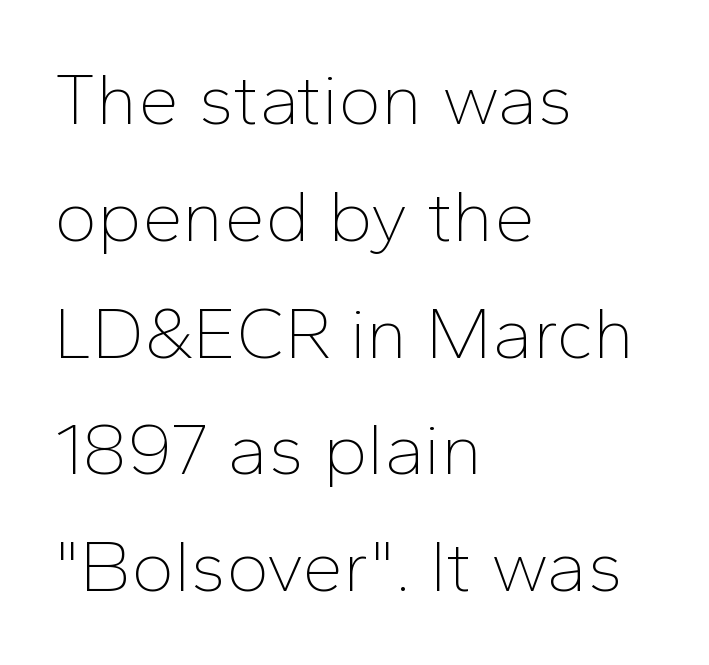
The image shows 73 px thin sans-serif type, upright; set left-aligned, normal line spacing (1.6x), normal letter spacing, not underlined; low stroke contrast and a medium x-height.
